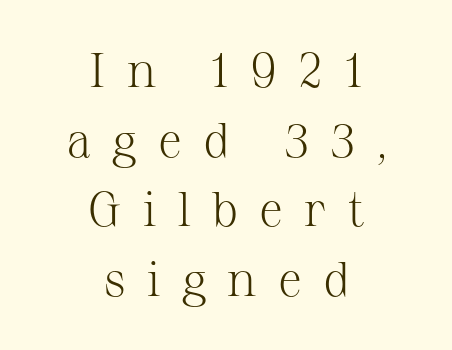
The image shows 48 px light serif type, upright; set centered, normal line spacing (1.45x), unusually wide letter spacing (+0.44 em), not underlined; medium stroke contrast and a medium x-height.
